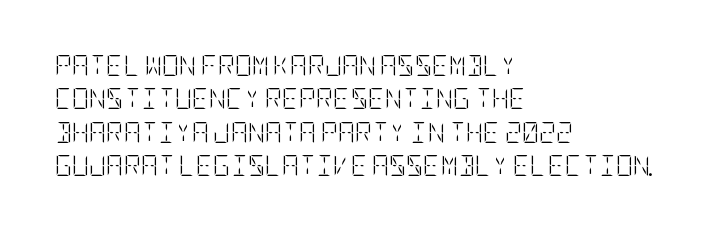
{"italic": "no", "bold": "no", "underline": "no", "align": "left", "line_spacing": "normal", "line_spacing_ratio": 1.59, "letter_spacing": "normal", "letter_spacing_em": 0.0, "glyph_px": 21}
